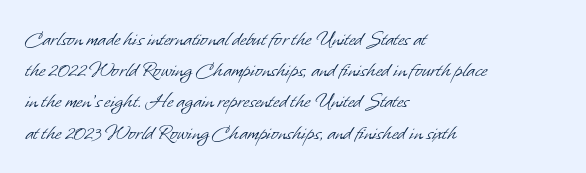
Words float on clear page, feet unadorned. Nobody touched the tracking dial on this one. Letters have the restrained weight of plain body copy at most. Every row of glyphs begins at an identical x-position on the left.
